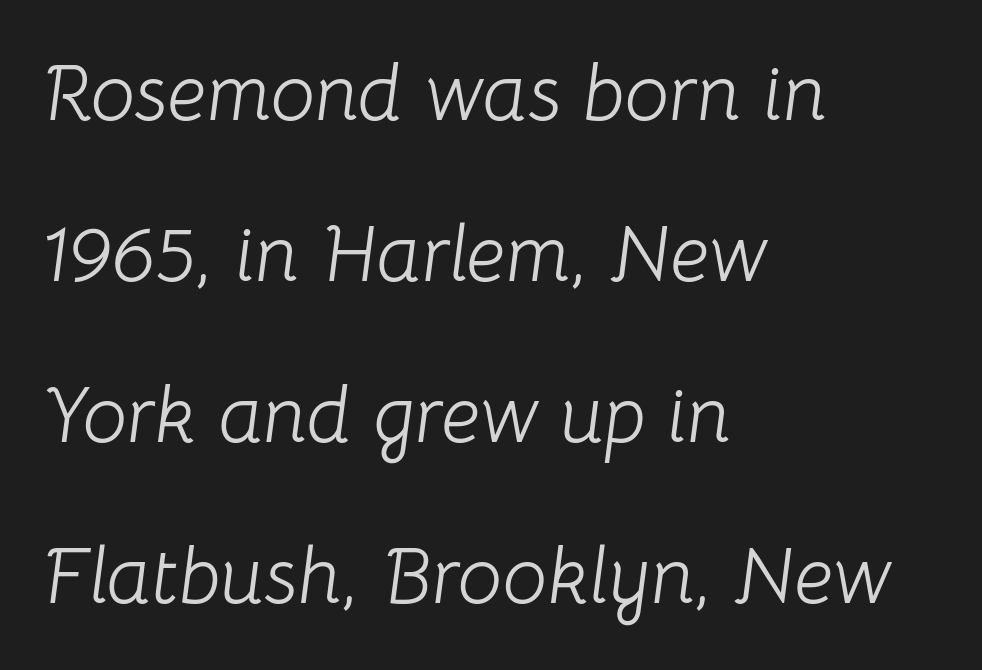
The image shows 79 px light type, italic (leaning right); set left-aligned, loose line spacing (2.04x), normal letter spacing, not underlined; low stroke contrast and a medium x-height.
